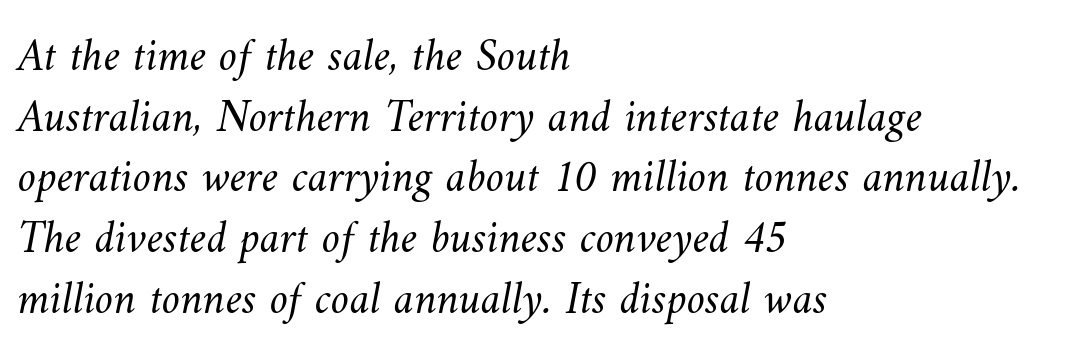
Q: Is the text bold? A: No.
Q: Is the text underlined? A: No.
Q: How is the paragraph aligned? A: Left-aligned.
Q: Is the spacing between letters normal or unusually wide? A: Normal.
Q: Is the spacing between lines tight, normal or loose? A: Normal.
Q: Width (condensed, normal, or wide)? A: Normal.
Q: Stroke contrast? A: Medium.
Q: x-height? A: Small.
Q: Monospaced? A: No.
